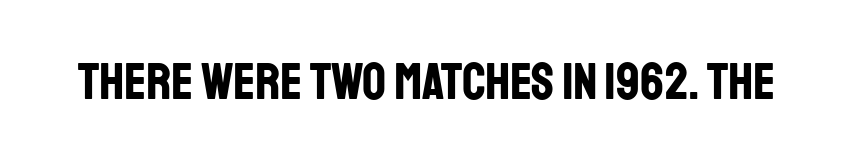
The image shows 52 px bold, condensed sans-serif type, upright; set normal letter spacing, not underlined; low stroke contrast and a large x-height.
